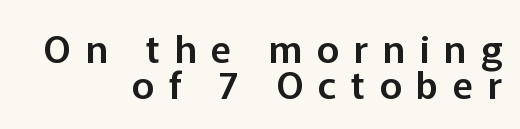
Posture: vertical. Nothing sits at the stroke ends, so this counts as sans-serif. If you measured baseline to baseline, you'd find a short distance. Is the block centered? No — it sits flush against the right margin.
